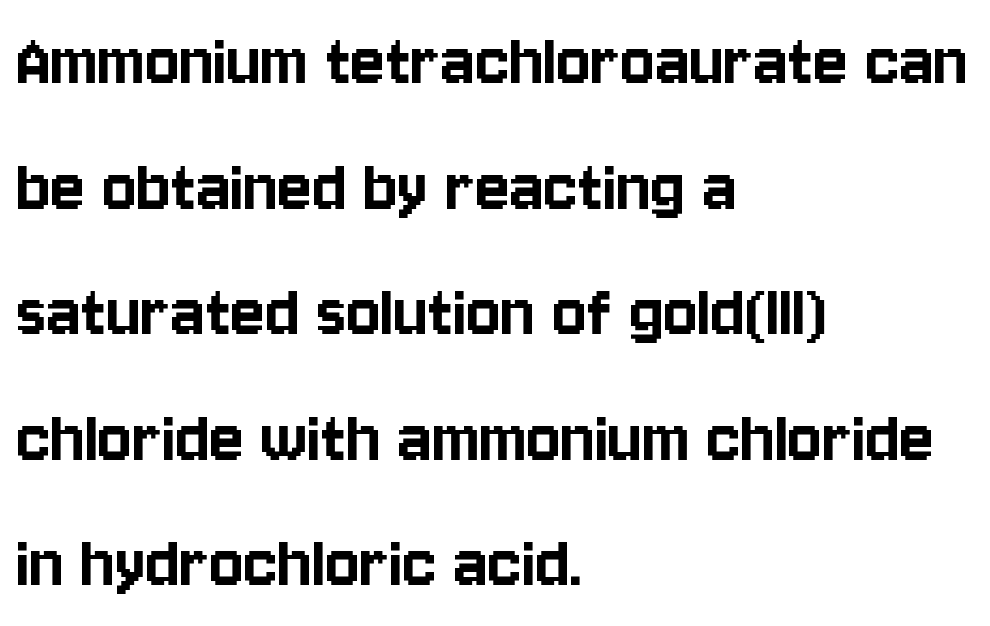
{"serif": "no", "italic": "no", "width": "condensed", "stroke_contrast": "low", "x_height": "large", "monospaced": "no", "underline": "no", "align": "left", "line_spacing": "normal", "line_spacing_ratio": 1.57, "letter_spacing": "normal", "letter_spacing_em": 0.0, "glyph_px": 80}
